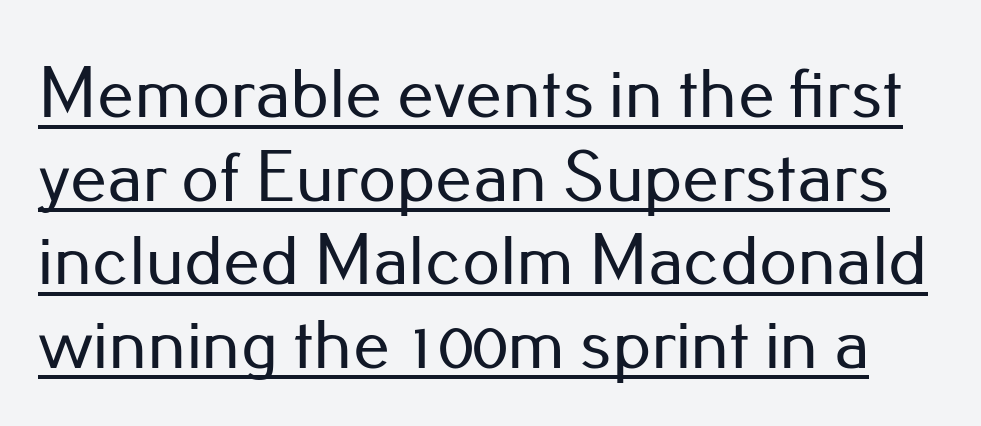
The image shows 74 px sans-serif type, upright; set tight line spacing (1.13x), normal letter spacing, underlined; low stroke contrast and a small x-height.
